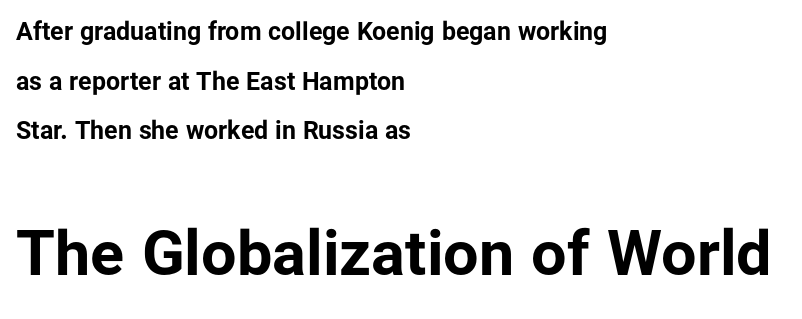
{"serif": "no", "italic": "no", "bold": "yes", "weight": "bold", "width": "normal", "stroke_contrast": "low", "x_height": "medium", "monospaced": "no", "underline": "no", "align": "left", "line_spacing": "loose", "line_spacing_ratio": 1.99, "letter_spacing": "normal", "letter_spacing_em": 0.0, "larger_block": "second", "size_ratio": 2.52, "glyph_px": 63}
